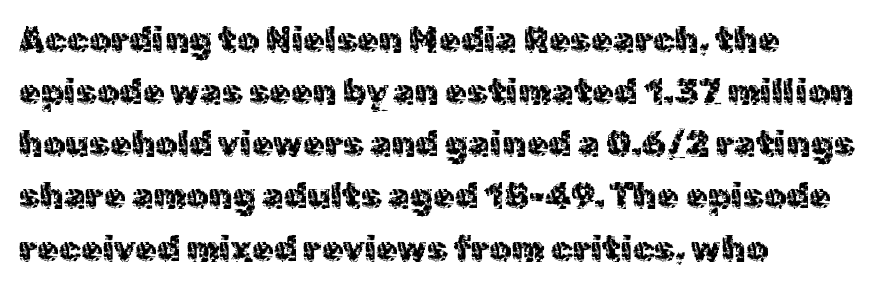
{"serif": "no", "italic": "no", "bold": "no", "weight": "regular", "width": "normal", "x_height": "medium", "monospaced": "no", "underline": "no", "align": "left", "line_spacing": "normal", "line_spacing_ratio": 1.49, "letter_spacing": "normal", "letter_spacing_em": 0.0, "glyph_px": 35}
